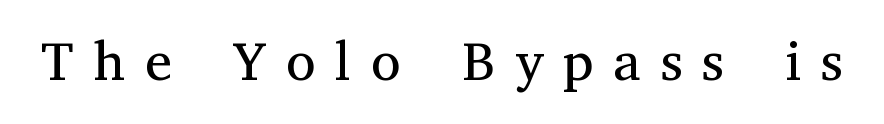
Q: Is the text bold? A: No.
Q: Is the text italic (slanted)? A: No, it is upright.
Q: Is the typeface a serif or a sans-serif typeface? A: Serif.
Q: Is the text underlined? A: No.
Q: Is the spacing between letters normal or unusually wide? A: Unusually wide.
Q: Width (condensed, normal, or wide)? A: Normal.
Q: Stroke contrast? A: Medium.
Q: x-height? A: Medium.
Q: Monospaced? A: No.
